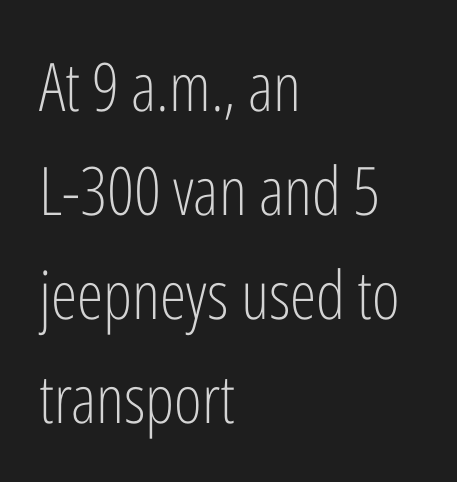
Horizontal alignment here is leftward, the default for most running prose. The passage shown is not underscored anywhere. Does the lettering tilt? It doesn't — this is upright. Proportional: the letters do not fall into vertical columns.
